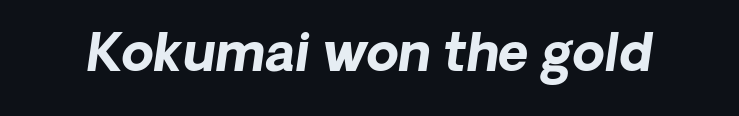
The glyphs are unaccompanied by any horizontal stroke below them. Typographic density is high because the face is bold. The type family on display is of the sans-serif kind. Character widths vary here, with narrow letters taking less room than wide ones. The letters sit at their default tracking, neither squeezed nor spread.
